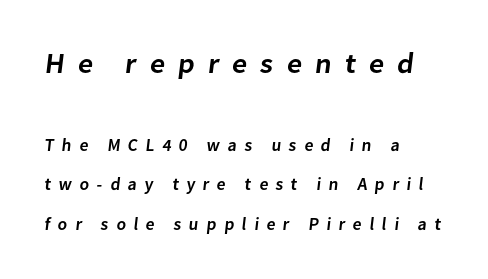
{"serif": "no", "bold": "semi", "weight": "semibold", "width": "normal", "stroke_contrast": "low", "x_height": "medium", "monospaced": "no", "underline": "no", "align": "left", "line_spacing": "loose", "line_spacing_ratio": 2.31, "letter_spacing": "wide", "letter_spacing_em": 0.45, "larger_block": "first", "size_ratio": 1.71, "glyph_px": 29}
